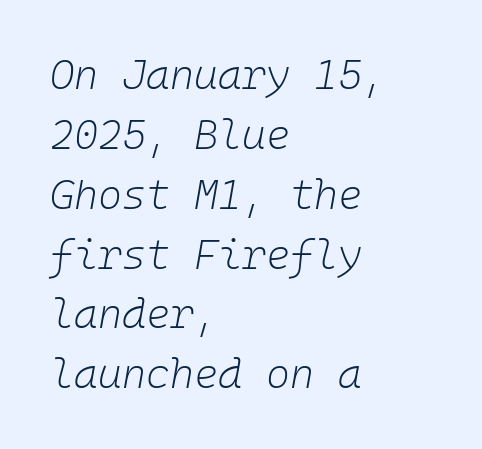
The axis of the letterforms is tilted away from vertical. Nothing heavy about these letters — not bold at all. Notice how the passage keeps a crisp vertical edge on the left only. Any mark beneath the type? The region is blank.
